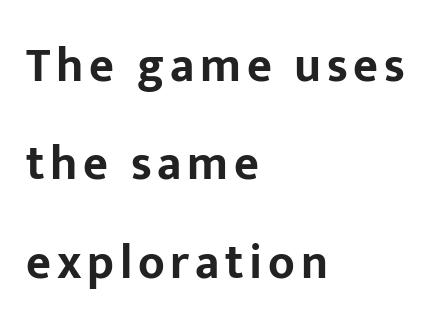
Q: Is the text bold? A: Yes.
Q: Is the text italic (slanted)? A: No, it is upright.
Q: Is the typeface a serif or a sans-serif typeface? A: Sans-serif.
Q: Is the text underlined? A: No.
Q: How is the paragraph aligned? A: Left-aligned.
Q: Is the spacing between lines tight, normal or loose? A: Loose.
Q: Width (condensed, normal, or wide)? A: Normal.
Q: Stroke contrast? A: Low.
Q: x-height? A: Medium.
Q: Monospaced? A: No.
